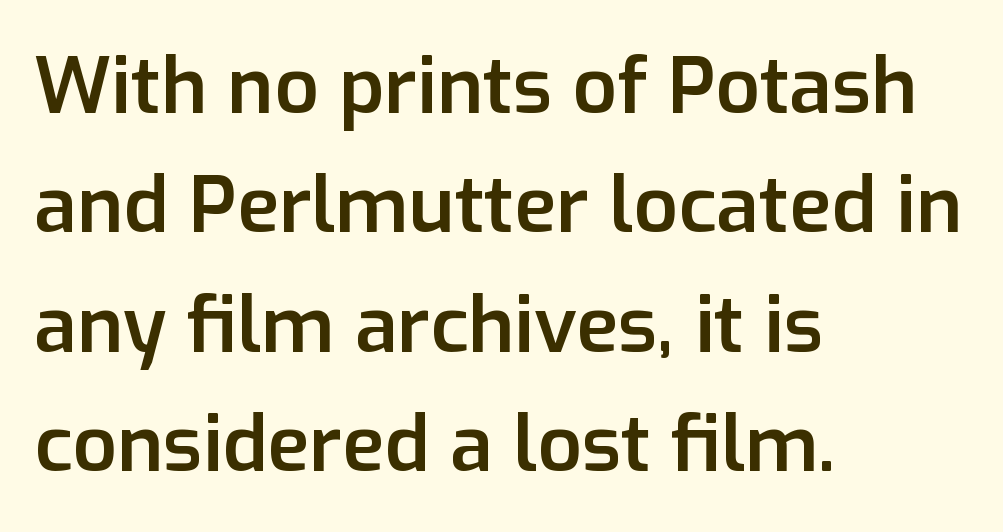
{"serif": "no", "italic": "no", "bold": "semi", "weight": "semibold", "width": "normal", "stroke_contrast": "low", "x_height": "medium", "monospaced": "no", "underline": "no", "align": "left", "line_spacing": "normal", "line_spacing_ratio": 1.53, "letter_spacing": "normal", "letter_spacing_em": 0.0, "glyph_px": 78}
